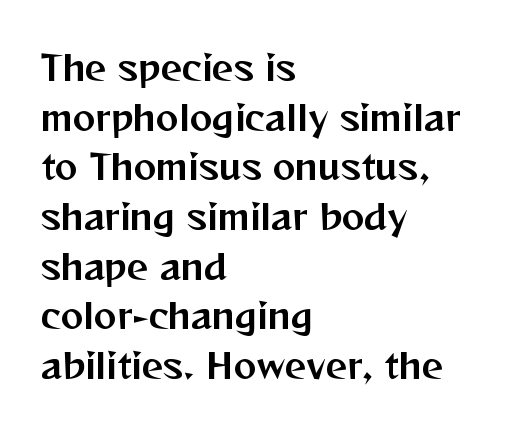
Line starts are locked; line ends wander. Classification — sans serif. Character widths vary here, with narrow letters taking less room than wide ones. A normal amount of white space separates one row of letters from the next. This rendering leaves character spacing at its baseline value.
